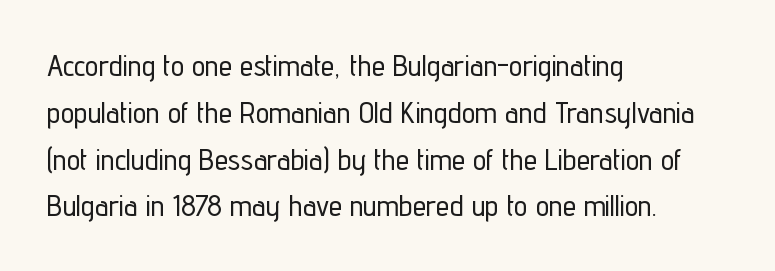
You could not count columns in this text — the font is proportionally spaced. Honestly, the row spacing looks completely unremarkable. The letters stand upright; this is a roman face. Nobody drew a line under any word here. The designer went with a sans here, leaving each stem footless.
